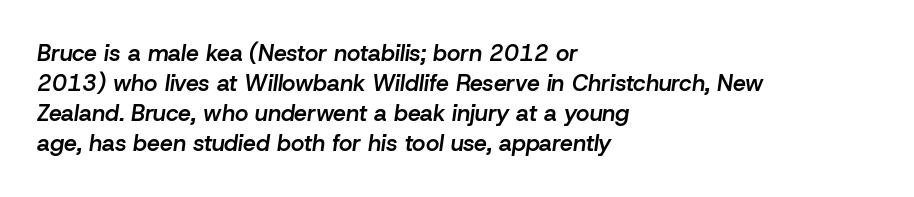
The image shows 23 px text type, italic (leaning right); set left-aligned, normal line spacing (1.31x), normal letter spacing, not underlined.
